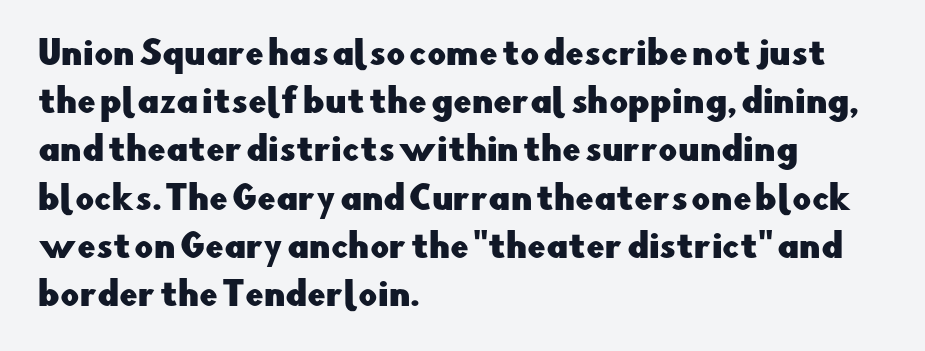
The image shows 33 px sans-serif type, upright; set left-aligned, normal line spacing (1.46x), normal letter spacing, not underlined; low stroke contrast and a small x-height.
